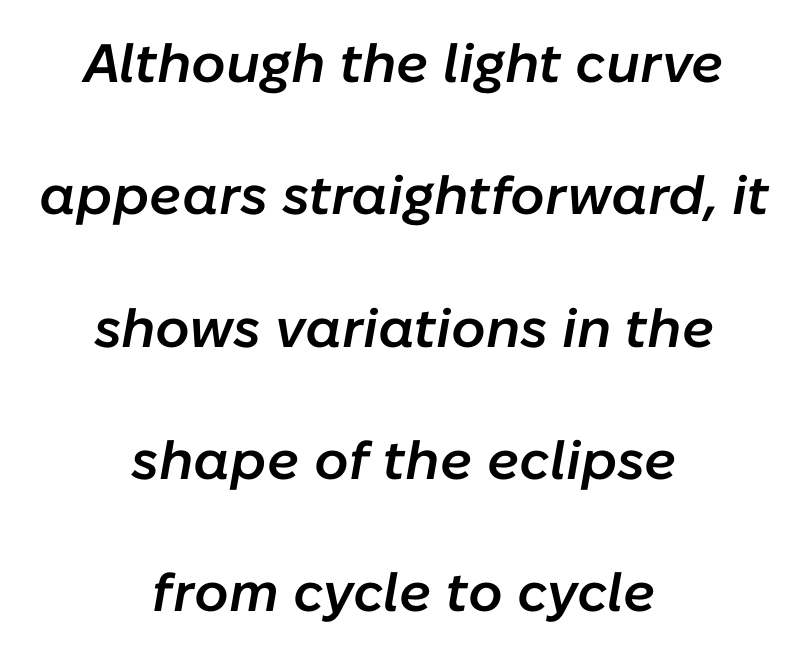
Horizontally, the lines are justified to the midpoint only. The letters are semibold — heavier than regular but short of a full bold. The text carries the slant typical of an italic or oblique font. How are the letters spaced? Ordinarily, with no added tracking.
